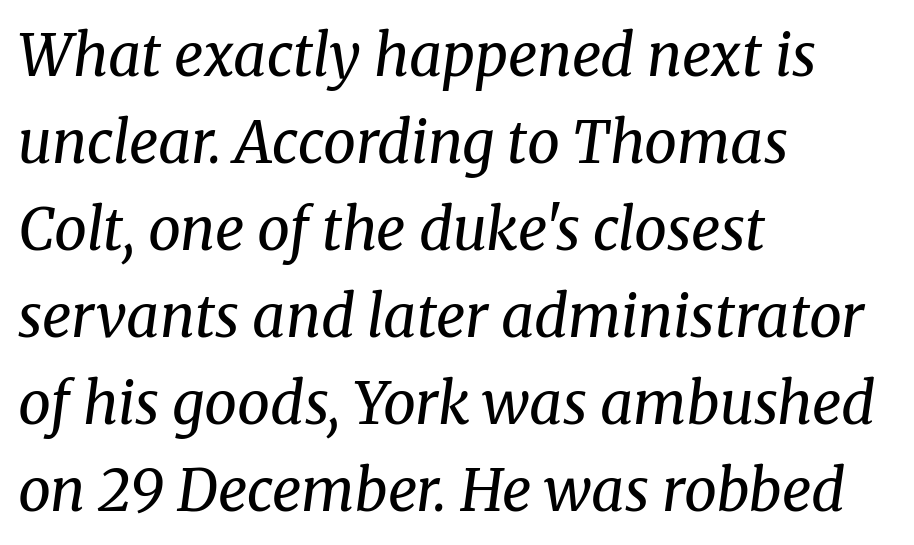
Q: Is the text bold? A: No.
Q: Is the text italic (slanted)? A: Yes, it leans right by about 8 degrees.
Q: Is the typeface a serif or a sans-serif typeface? A: Serif.
Q: Is the text underlined? A: No.
Q: How is the paragraph aligned? A: Left-aligned.
Q: Is the spacing between letters normal or unusually wide? A: Normal.
Q: Is the spacing between lines tight, normal or loose? A: Normal.
Q: Width (condensed, normal, or wide)? A: Normal.
Q: Stroke contrast? A: Medium.
Q: x-height? A: Medium.
Q: Monospaced? A: No.
